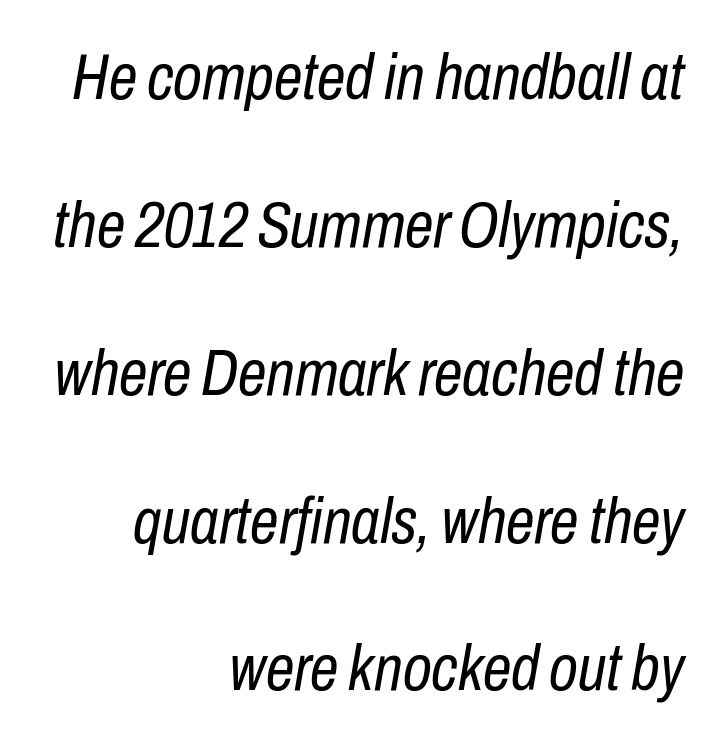
The image shows 64 px regular-weight, condensed type, italic (leaning right); set right-aligned, loose line spacing (2.31x), normal letter spacing, not underlined; low stroke contrast and a medium x-height.
